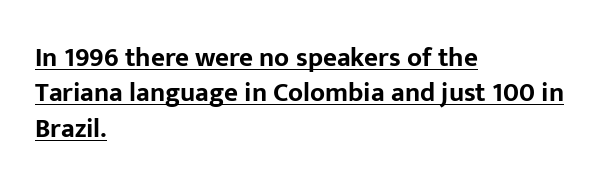
Q: Is the text bold? A: Yes.
Q: Is the text italic (slanted)? A: No, it is upright.
Q: Is the text underlined? A: Yes.
Q: How is the paragraph aligned? A: Left-aligned.
Q: Is the spacing between letters normal or unusually wide? A: Normal.
Q: Is the spacing between lines tight, normal or loose? A: Normal.
